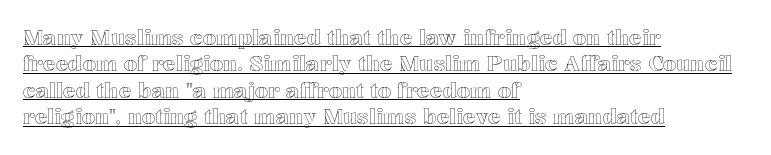
{"italic": "no", "underline": "yes", "align": "left", "line_spacing": "normal", "line_spacing_ratio": 1.26, "letter_spacing": "normal", "letter_spacing_em": 0.0, "glyph_px": 21}
